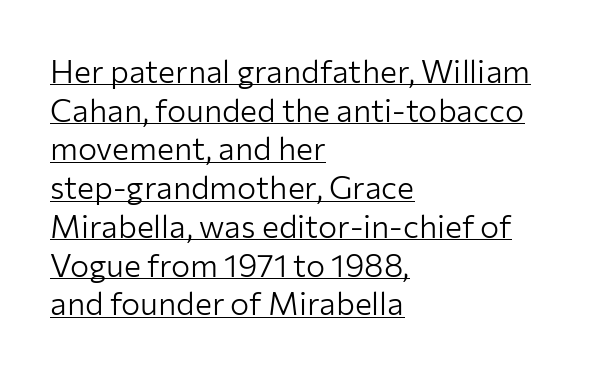
The image shows 32 px light sans-serif type, upright; set left-aligned, line spacing 1.21x, normal letter spacing, underlined; low stroke contrast and a medium x-height.
